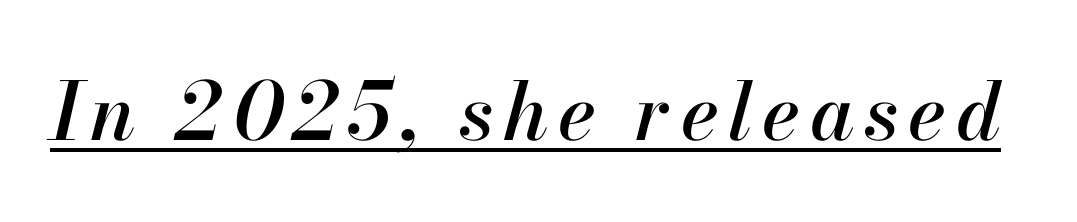
The specimen includes a rule beneath the text block's lines. Proportional: the letters do not fall into vertical columns. Posture: slanted.
